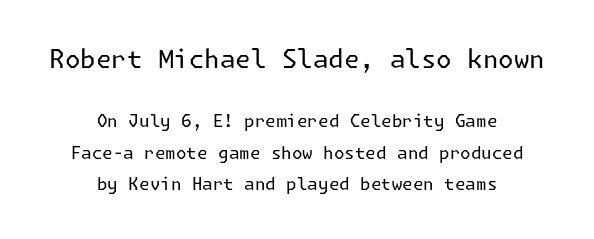
Q: Is the text bold? A: No.
Q: Is the text italic (slanted)? A: No, it is upright.
Q: Is the text underlined? A: No.
Q: How is the paragraph aligned? A: Centered.
Q: Is the spacing between letters normal or unusually wide? A: Normal.
Q: Which block of text is set in a larger size, the first (top) or the second (bottom)? A: The first (top) one.
